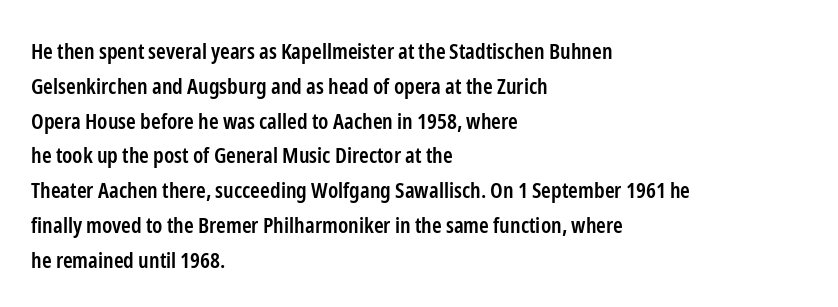
Q: Is the text bold? A: Semi-bold.
Q: Is the text italic (slanted)? A: No, it is upright.
Q: Is the text underlined? A: No.
Q: How is the paragraph aligned? A: Left-aligned.
Q: Is the spacing between letters normal or unusually wide? A: Normal.
Q: Is the spacing between lines tight, normal or loose? A: Normal.
